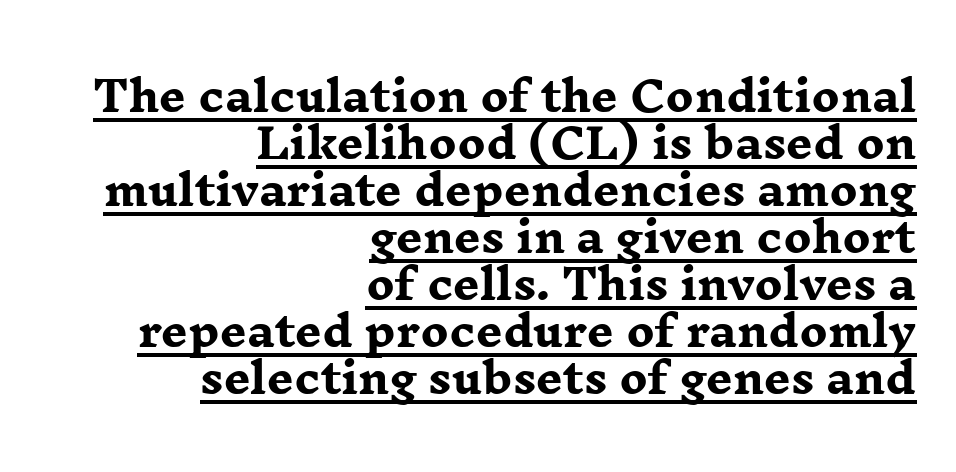
Q: Is the text bold? A: Yes.
Q: Is the text italic (slanted)? A: No, it is upright.
Q: Is the typeface a serif or a sans-serif typeface? A: Serif.
Q: Is the text underlined? A: Yes.
Q: How is the paragraph aligned? A: Right-aligned.
Q: Is the spacing between letters normal or unusually wide? A: Normal.
Q: Is the spacing between lines tight, normal or loose? A: Tight.
Q: Width (condensed, normal, or wide)? A: Wide.
Q: Stroke contrast? A: Low.
Q: x-height? A: Medium.
Q: Monospaced? A: No.
